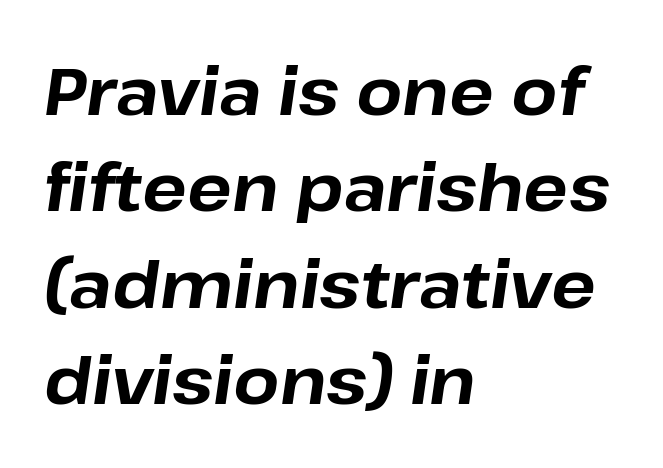
Q: Is the text bold? A: Yes.
Q: Is the text italic (slanted)? A: Yes, it leans right by about 8 degrees.
Q: Is the text underlined? A: No.
Q: How is the paragraph aligned? A: Left-aligned.
Q: Is the spacing between letters normal or unusually wide? A: Normal.
Q: Is the spacing between lines tight, normal or loose? A: Normal.
Q: Width (condensed, normal, or wide)? A: Normal.
Q: Stroke contrast? A: Low.
Q: x-height? A: Medium.
Q: Monospaced? A: No.
